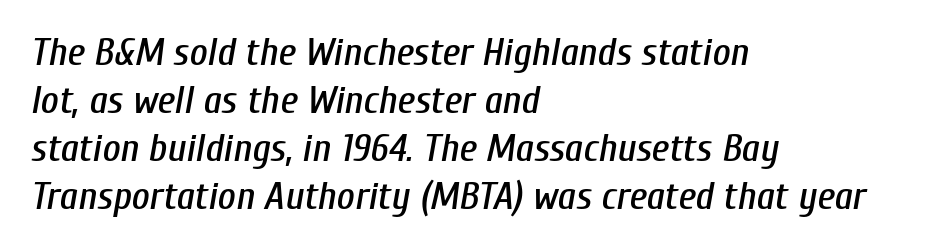
Q: Is the text italic (slanted)? A: Yes, it leans right by about 10 degrees.
Q: Is the text underlined? A: No.
Q: How is the paragraph aligned? A: Left-aligned.
Q: Is the spacing between letters normal or unusually wide? A: Normal.
Q: Width (condensed, normal, or wide)? A: Condensed.
Q: Stroke contrast? A: Low.
Q: x-height? A: Medium.
Q: Monospaced? A: No.
